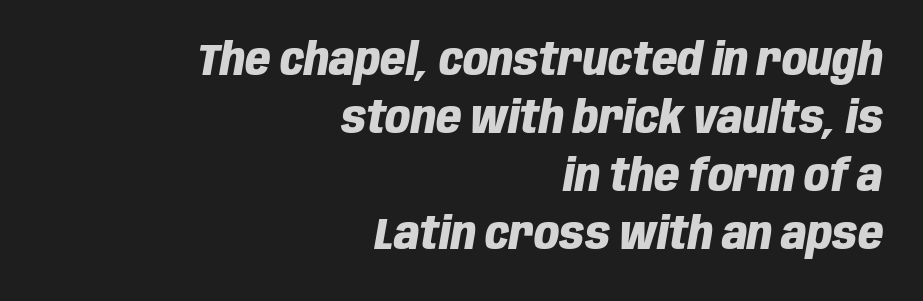
The text block is weighted toward the right margin, trailing off unevenly leftward. Thick stems and heavy bowls — unmistakably bold. The glyphs look as if they've been sheared to an angle. Do the characters align in a grid? No, the font is proportional. The rows are spaced the way most documents space them.
